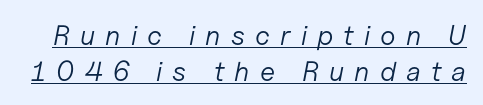
The image shows 28 px light type, italic (leaning right); set normal line spacing (1.28x), unusually wide letter spacing (+0.36 em), underlined; low stroke contrast and a medium x-height.
